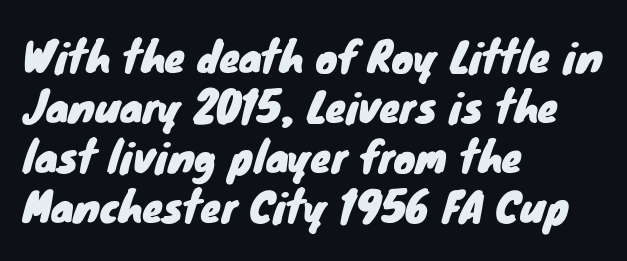
The text was rendered using a sans face with plain stroke endings. The space directly below the letters is spotless. No extra tracking has been applied to these lines. Looks like regular typesetting: each glyph gets only the width it needs. Is the block centered? No — it sits flush against the left margin.
